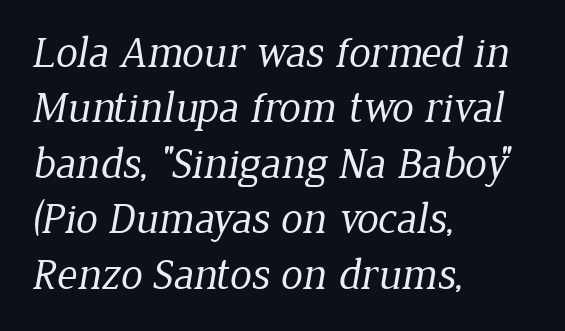
Q: Is the text bold? A: No.
Q: Is the typeface a serif or a sans-serif typeface? A: Serif.
Q: Is the text underlined? A: No.
Q: How is the paragraph aligned? A: Left-aligned.
Q: Is the spacing between letters normal or unusually wide? A: Normal.
Q: Is the spacing between lines tight, normal or loose? A: Normal.
Q: Width (condensed, normal, or wide)? A: Normal.
Q: Stroke contrast? A: Low.
Q: x-height? A: Medium.
Q: Monospaced? A: No.
